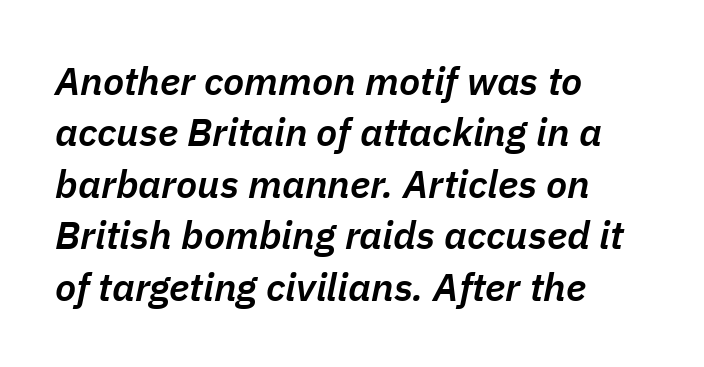
{"italic": "yes", "lean": "right", "slant_degrees": 11, "bold": "semi", "weight": "semibold", "width": "normal", "stroke_contrast": "low", "x_height": "medium", "monospaced": "no", "underline": "no", "align": "left", "line_spacing": "normal", "line_spacing_ratio": 1.32, "letter_spacing": "normal", "letter_spacing_em": 0.0, "glyph_px": 39}
